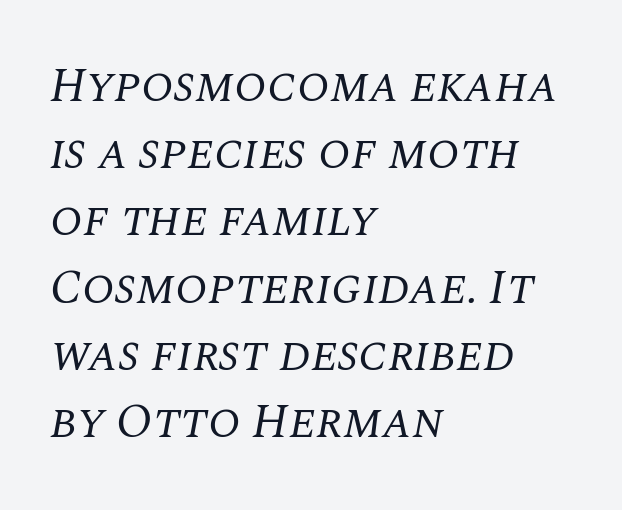
The image shows 48 px regular-weight serif type, italic (leaning right); set left-aligned, normal line spacing (1.4x), normal letter spacing, not underlined; medium stroke contrast and a large x-height.
